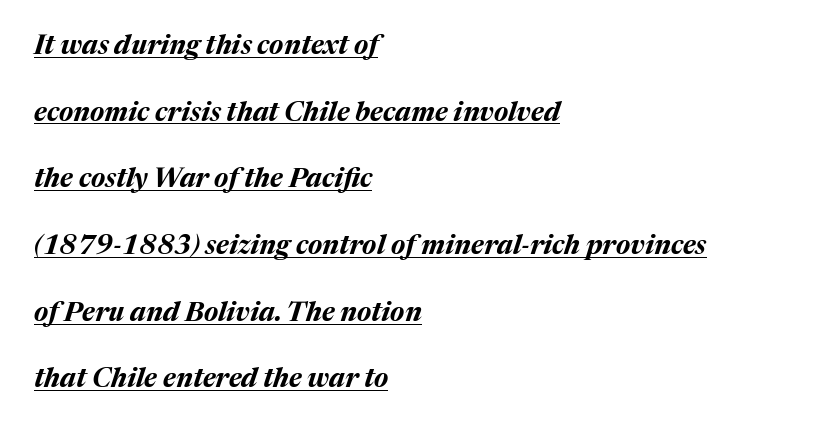
Q: Is the text bold? A: Yes.
Q: Is the text italic (slanted)? A: Yes, it leans right by about 17 degrees.
Q: Is the text underlined? A: Yes.
Q: How is the paragraph aligned? A: Left-aligned.
Q: Is the spacing between letters normal or unusually wide? A: Normal.
Q: Is the spacing between lines tight, normal or loose? A: Loose.
